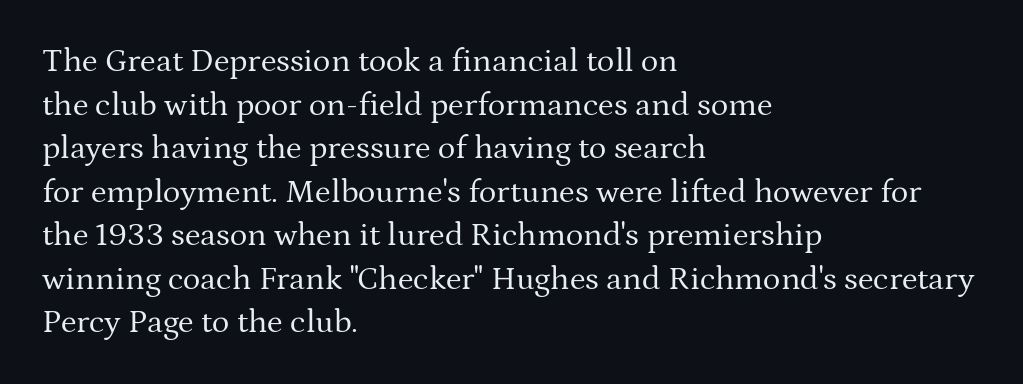
Q: Is the text bold? A: No.
Q: Is the text italic (slanted)? A: No, it is upright.
Q: Is the typeface a serif or a sans-serif typeface? A: Serif.
Q: Is the text underlined? A: No.
Q: How is the paragraph aligned? A: Left-aligned.
Q: Is the spacing between letters normal or unusually wide? A: Normal.
Q: Is the spacing between lines tight, normal or loose? A: Normal.
Q: Width (condensed, normal, or wide)? A: Normal.
Q: Stroke contrast? A: Medium.
Q: x-height? A: Medium.
Q: Monospaced? A: No.
